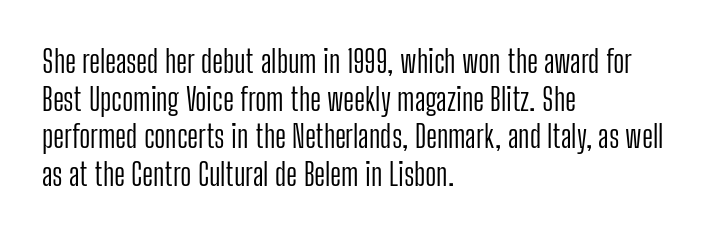
Serifs: no, the terminals of the letterforms are clean. Spacing between characters is what you'd get straight out of the box. Stems and bowls with no extra thickness — not bold. The face used here is proportionally spaced, like ordinary book or web type. The font's upright variant was chosen for this text.
